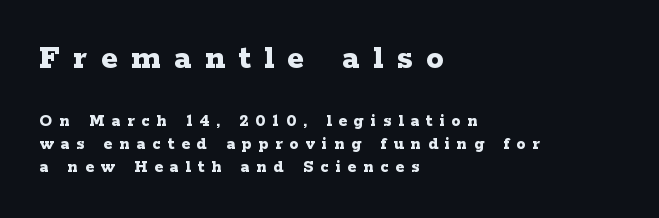
Q: Is the text bold? A: Yes.
Q: Is the text italic (slanted)? A: No, it is upright.
Q: Is the typeface a serif or a sans-serif typeface? A: Serif.
Q: Is the text underlined? A: No.
Q: How is the paragraph aligned? A: Left-aligned.
Q: Is the spacing between letters normal or unusually wide? A: Unusually wide.
Q: Is the spacing between lines tight, normal or loose? A: Normal.
Q: Which block of text is set in a larger size, the first (top) or the second (bottom)? A: The first (top) one.
Q: Width (condensed, normal, or wide)? A: Wide.
Q: Stroke contrast? A: Low.
Q: x-height? A: Medium.
Q: Monospaced? A: No.
